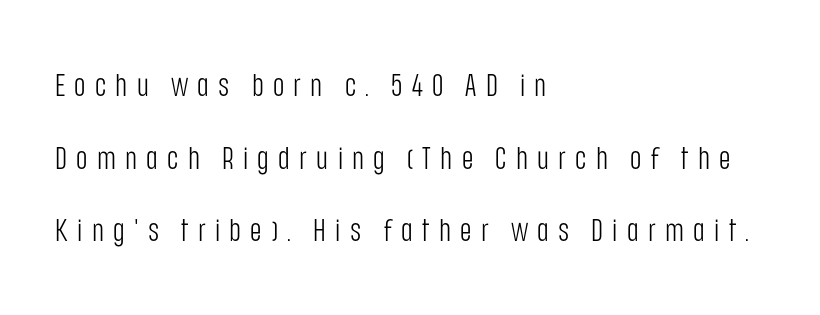
Q: Is the text bold? A: No.
Q: Is the text italic (slanted)? A: No, it is upright.
Q: Is the typeface a serif or a sans-serif typeface? A: Sans-serif.
Q: Is the text underlined? A: No.
Q: How is the paragraph aligned? A: Left-aligned.
Q: Is the spacing between letters normal or unusually wide? A: Unusually wide.
Q: Is the spacing between lines tight, normal or loose? A: Loose.
Q: Width (condensed, normal, or wide)? A: Condensed.
Q: Stroke contrast? A: Low.
Q: x-height? A: Large.
Q: Monospaced? A: No.
